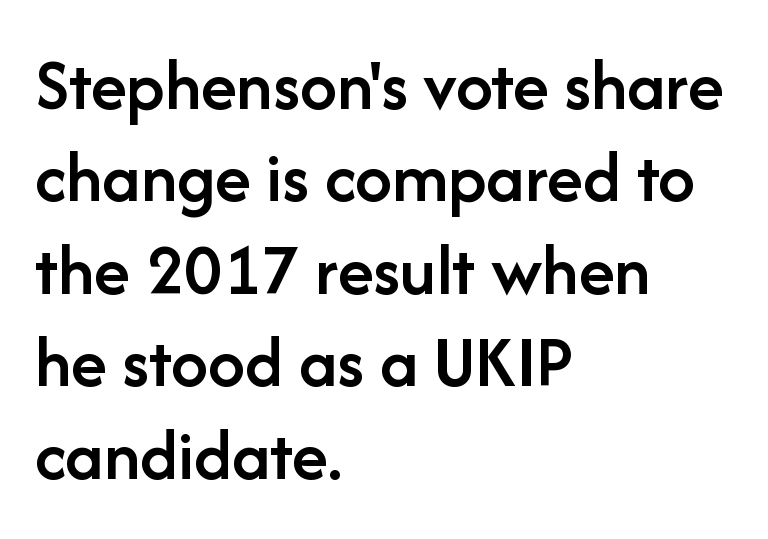
The rendering keeps characters at their native spacing. Regarding serifs, this sample does without them. Proportional: the letters do not fall into vertical columns. The rag falls on the right side of this text block. Just letters on the line, the space beneath them empty.
